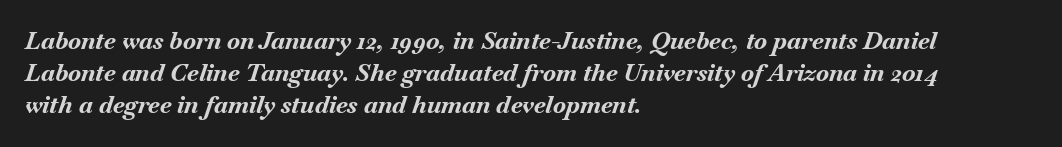
The image shows 24 px bold type, italic (leaning right); set left-aligned, normal line spacing (1.34x), normal letter spacing, not underlined.
